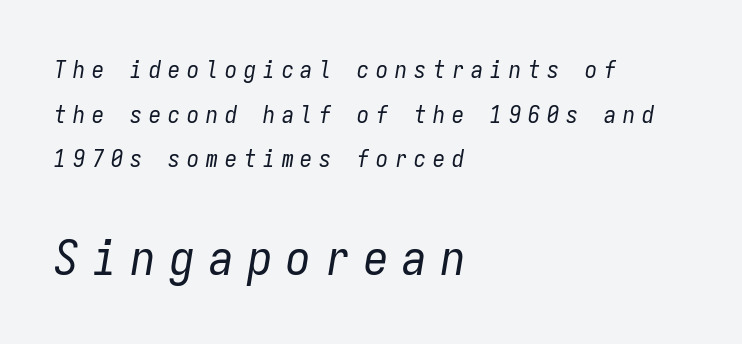
The image shows 49 px regular-weight, condensed type, italic (leaning right), monospaced; set left-aligned, line spacing 1.86x, unusually wide letter spacing (+0.29 em), not underlined; the second (bottom) block is 2.04x larger; low stroke contrast and a medium x-height.
